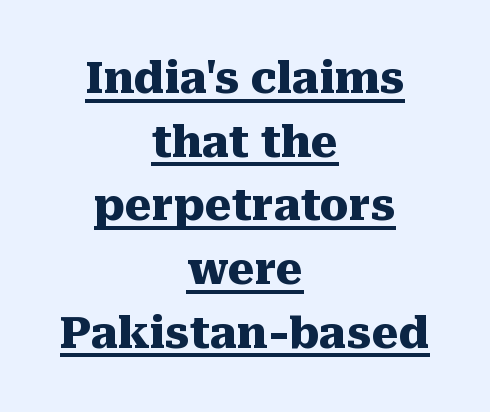
Q: Is the text bold? A: Yes.
Q: Is the text italic (slanted)? A: No, it is upright.
Q: Is the typeface a serif or a sans-serif typeface? A: Serif.
Q: Is the text underlined? A: Yes.
Q: How is the paragraph aligned? A: Centered.
Q: Is the spacing between letters normal or unusually wide? A: Normal.
Q: Is the spacing between lines tight, normal or loose? A: Normal.
Q: Width (condensed, normal, or wide)? A: Normal.
Q: Stroke contrast? A: Medium.
Q: x-height? A: Medium.
Q: Monospaced? A: No.
